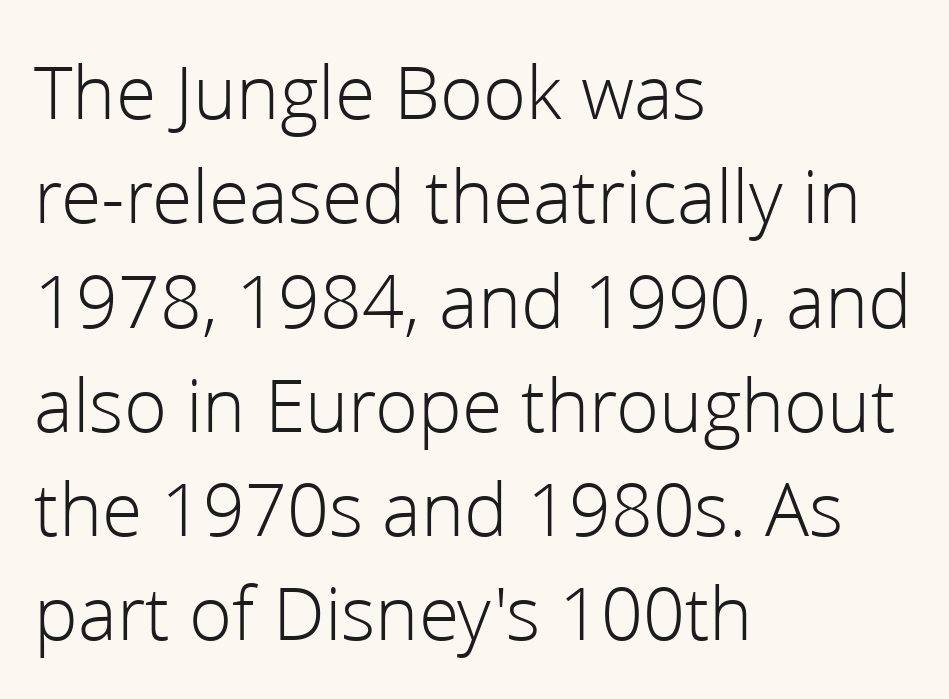
{"serif": "no", "italic": "no", "bold": "no", "weight": "light", "width": "normal", "stroke_contrast": "low", "x_height": "medium", "monospaced": "no", "underline": "no", "align": "left", "line_spacing": "normal", "line_spacing_ratio": 1.32, "letter_spacing": "normal", "letter_spacing_em": 0.0, "glyph_px": 79}
